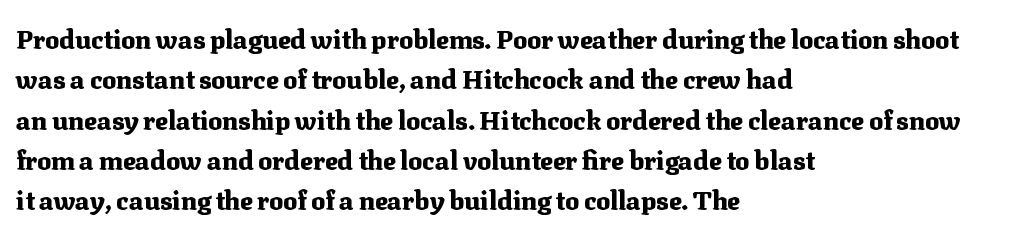
A classic flush-left, rag-right setting is used for this passage. Rows of type keep a routine distance in the vertical direction. Descenders are the only things crossing below the line. The strokes are fattened all the way to bold. Tracking value appears to be zero — textbook default spacing.
